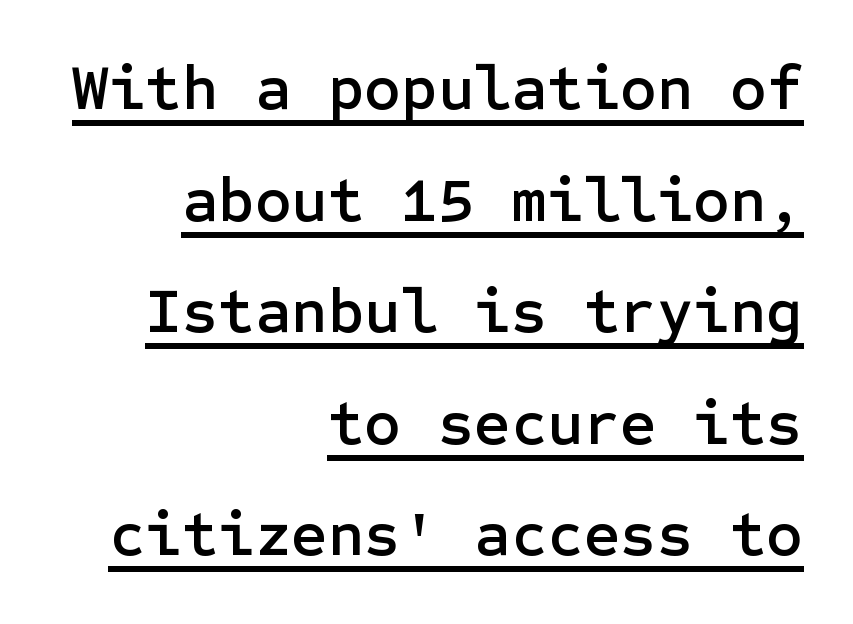
This rendering uses right alignment, leaving the left contour irregular. Each letter's strokes conclude bluntly, with no projecting serifs. A continuous stroke trails under the words, as in a hyperlink. The letters stand upright; this is a roman face. This sample uses plain, unmodified letter spacing.
